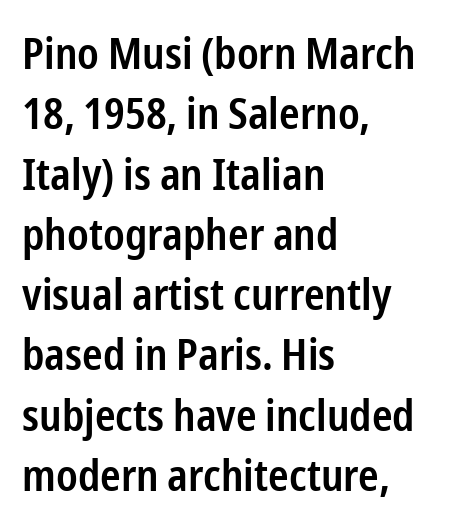
In CSS terms this would be text-align: left. Compared with typical body copy, the letter spacing here is the same. The typeface chosen for these lines omits serifs. Line spacing here is normal. Do the characters align in a grid? No, the font is proportional.
